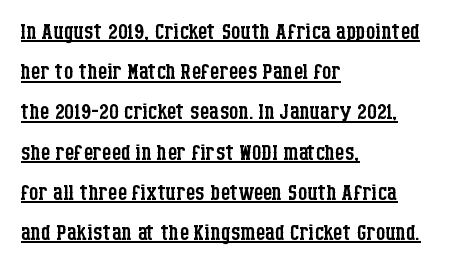
{"serif": "yes", "italic": "no", "bold": "no", "weight": "regular", "width": "condensed", "stroke_contrast": "low", "x_height": "large", "monospaced": "no", "underline": "yes", "align": "left", "line_spacing": "normal", "line_spacing_ratio": 1.34, "letter_spacing": "normal", "letter_spacing_em": 0.0, "glyph_px": 30}
